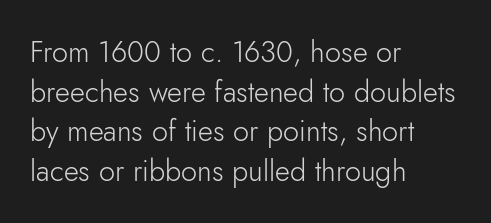
Q: Is the text bold? A: No.
Q: Is the text italic (slanted)? A: No, it is upright.
Q: Is the typeface a serif or a sans-serif typeface? A: Sans-serif.
Q: Is the text underlined? A: No.
Q: How is the paragraph aligned? A: Left-aligned.
Q: Is the spacing between letters normal or unusually wide? A: Normal.
Q: Is the spacing between lines tight, normal or loose? A: Normal.
Q: Width (condensed, normal, or wide)? A: Normal.
Q: Stroke contrast? A: Low.
Q: x-height? A: Small.
Q: Monospaced? A: No.
